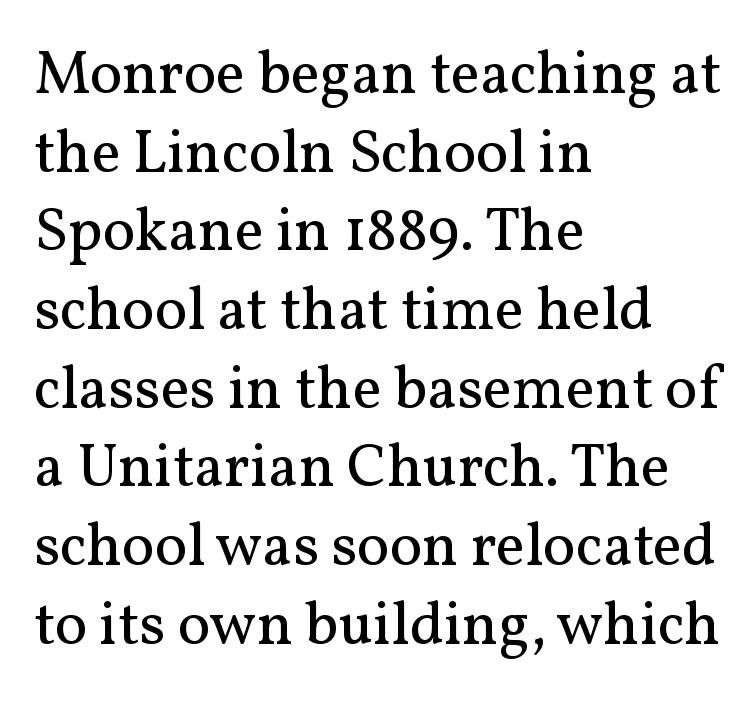
The rendering uses natural spacing where letterforms have individual widths. The block of text has a typical density, with ordinary space between rows. Examine the stroke ends and you'll spot serifs. The specimen reads as upright at a glance.
